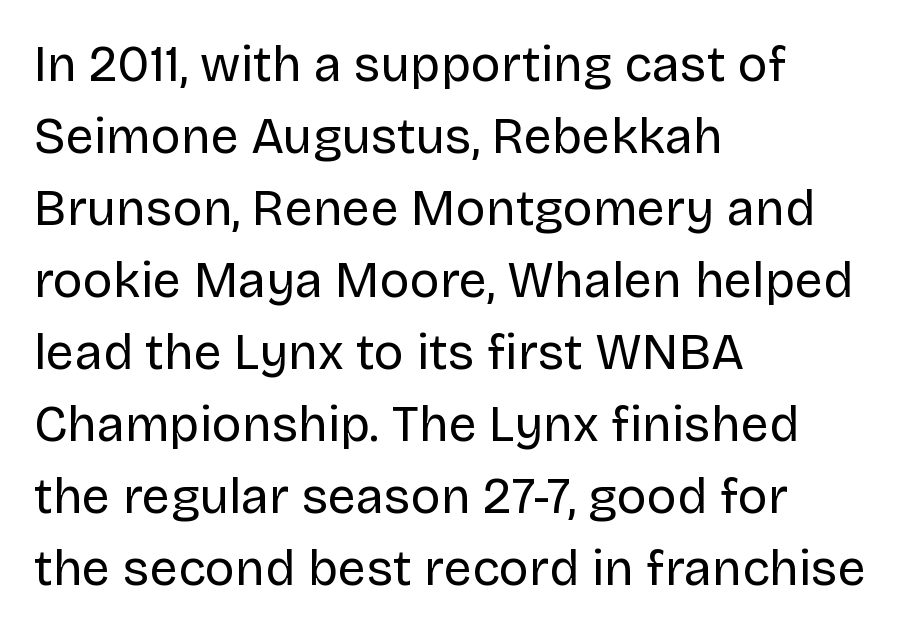
{"serif": "no", "italic": "no", "bold": "no", "weight": "regular", "width": "normal", "stroke_contrast": "low", "x_height": "large", "monospaced": "no", "underline": "no", "align": "left", "line_spacing": "normal", "line_spacing_ratio": 1.44, "letter_spacing": "normal", "letter_spacing_em": 0.0, "glyph_px": 50}
